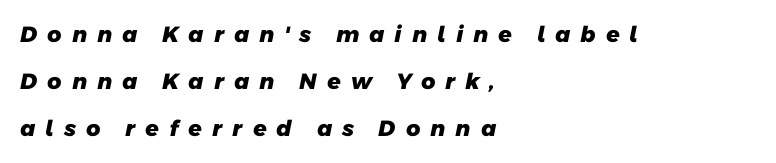
These lines carry a lot of weight — the face is fully bold. Compared with typical body copy, the letter spacing here is much looser. Check the space under the baseline: it is left empty. Widely set lines give the paragraph a tall, airy silhouette.
